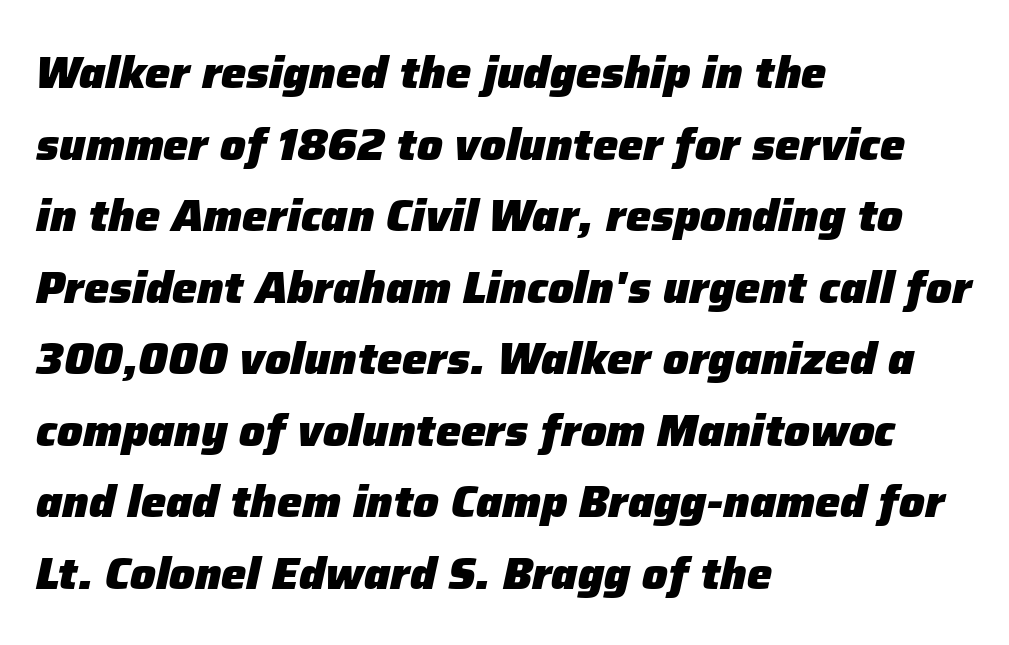
{"italic": "yes", "lean": "right", "slant_degrees": 12, "bold": "yes", "weight": "heavy", "width": "normal", "stroke_contrast": "low", "x_height": "medium", "monospaced": "no", "underline": "no", "align": "left", "line_spacing": "normal", "line_spacing_ratio": 1.59, "letter_spacing": "normal", "letter_spacing_em": 0.0, "glyph_px": 45}
